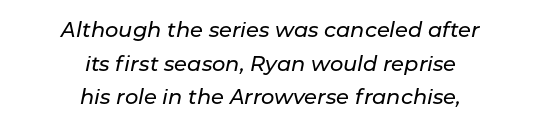
Q: Is the text italic (slanted)? A: Yes, it leans right by about 11 degrees.
Q: Is the text underlined? A: No.
Q: How is the paragraph aligned? A: Centered.
Q: Is the spacing between letters normal or unusually wide? A: Normal.
Q: Is the spacing between lines tight, normal or loose? A: Normal.
